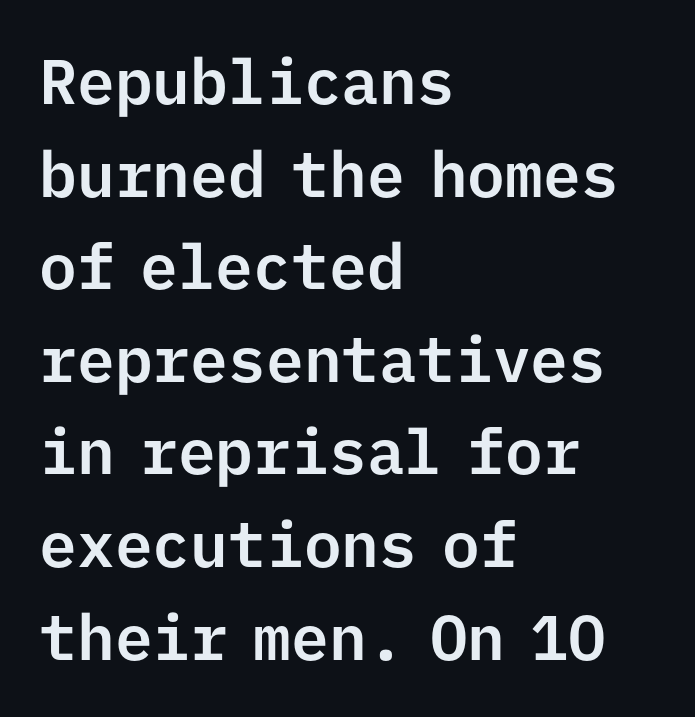
The image shows 63 px sans-serif type, upright, monospaced; set left-aligned, normal line spacing (1.47x), normal letter spacing, not underlined; low stroke contrast and a medium x-height.
